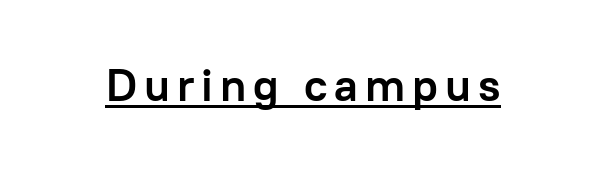
The letters stand upright; this is a roman face. The lettering is marked with a stroke running underneath it. Typographic density is high because the face is bold. Think of a printed novel: that variable character pitch is what you see here.
